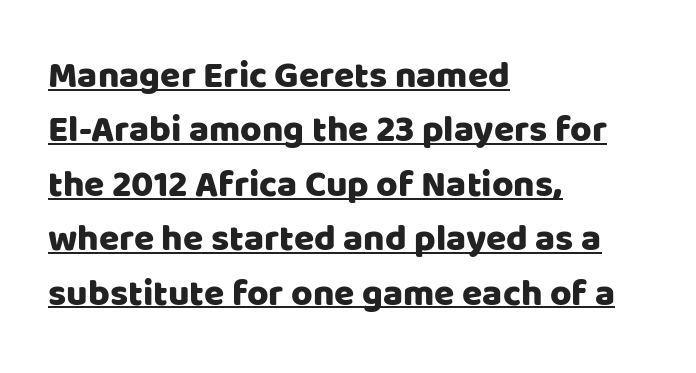
{"serif": "no", "italic": "no", "width": "normal", "stroke_contrast": "low", "x_height": "large", "monospaced": "no", "underline": "yes", "align": "left", "line_spacing": "normal", "line_spacing_ratio": 1.47, "letter_spacing": "normal", "letter_spacing_em": 0.0, "glyph_px": 37}
